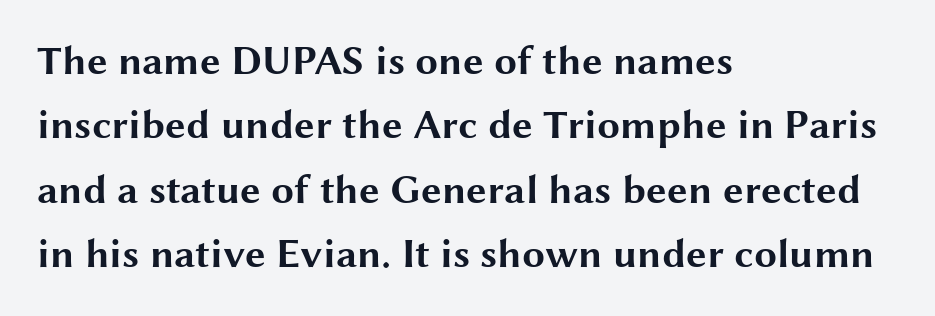
The image shows 41 px bold, wide sans-serif type, upright; set left-aligned, normal line spacing (1.57x), normal letter spacing, not underlined; medium stroke contrast and a medium x-height.
